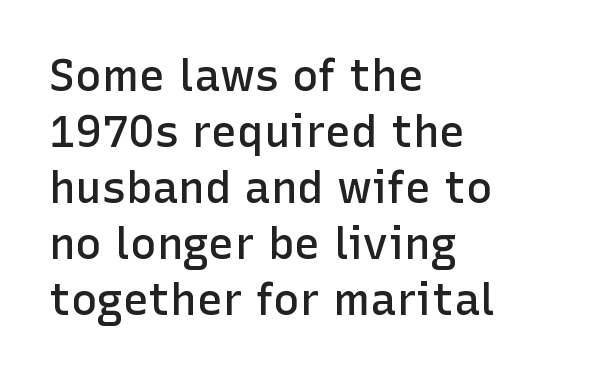
If you drew a line through each stem, it would be perfectly vertical. The passage shown has conventional tracking throughout. This sample uses a sans-serif face. Baseline-to-baseline distance is the conventional proportion of letter height.
